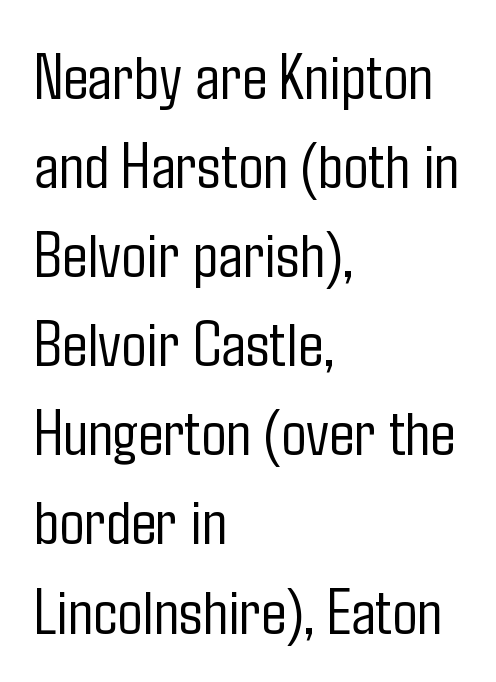
Q: Is the text bold? A: No.
Q: Is the text italic (slanted)? A: No, it is upright.
Q: Is the typeface a serif or a sans-serif typeface? A: Sans-serif.
Q: Is the text underlined? A: No.
Q: How is the paragraph aligned? A: Left-aligned.
Q: Is the spacing between letters normal or unusually wide? A: Normal.
Q: Is the spacing between lines tight, normal or loose? A: Normal.
Q: Width (condensed, normal, or wide)? A: Condensed.
Q: Stroke contrast? A: Low.
Q: x-height? A: Medium.
Q: Monospaced? A: No.
